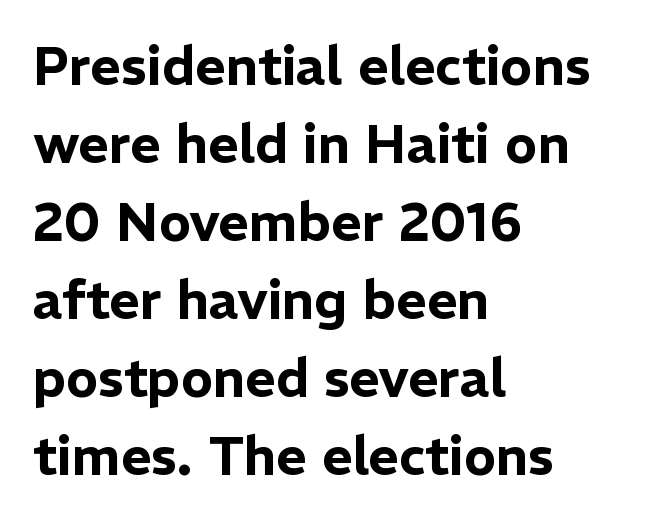
{"serif": "no", "italic": "no", "width": "normal", "stroke_contrast": "low", "x_height": "medium", "monospaced": "no", "underline": "no", "align": "left", "line_spacing": "normal", "line_spacing_ratio": 1.47, "letter_spacing": "normal", "letter_spacing_em": 0.0, "glyph_px": 53}
